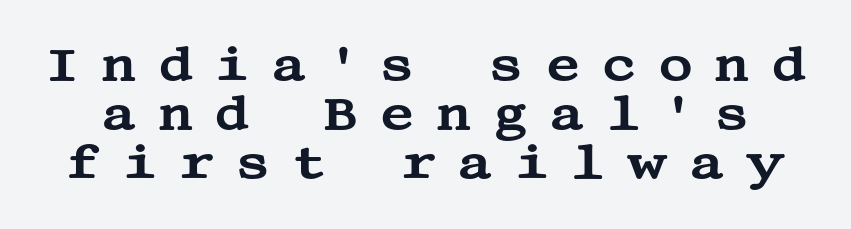
Q: Is the text italic (slanted)? A: No, it is upright.
Q: Is the typeface a serif or a sans-serif typeface? A: Serif.
Q: Is the text underlined? A: No.
Q: Is the spacing between letters normal or unusually wide? A: Unusually wide.
Q: Is the spacing between lines tight, normal or loose? A: Tight.
Q: Width (condensed, normal, or wide)? A: Wide.
Q: Stroke contrast? A: Medium.
Q: x-height? A: Large.
